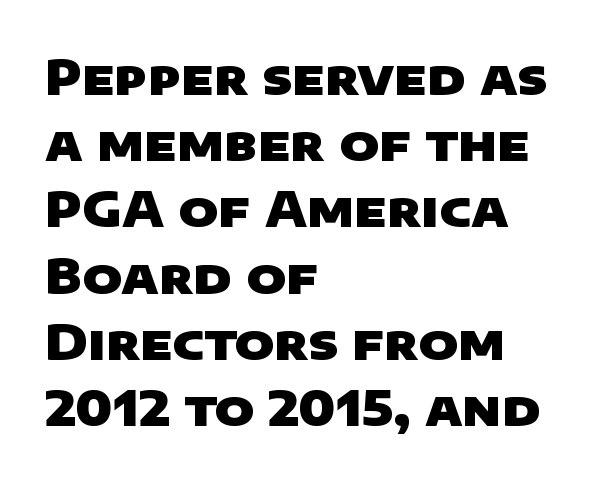
Q: Is the text bold? A: Yes.
Q: Is the typeface a serif or a sans-serif typeface? A: Sans-serif.
Q: Is the text underlined? A: No.
Q: How is the paragraph aligned? A: Left-aligned.
Q: Is the spacing between letters normal or unusually wide? A: Normal.
Q: Is the spacing between lines tight, normal or loose? A: Normal.
Q: Width (condensed, normal, or wide)? A: Wide.
Q: Stroke contrast? A: Low.
Q: x-height? A: Large.
Q: Monospaced? A: No.
